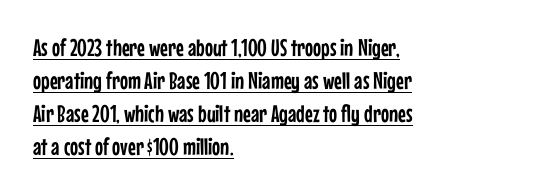
The image shows 24 px text type, upright; set left-aligned, normal line spacing (1.38x), normal letter spacing, underlined.
